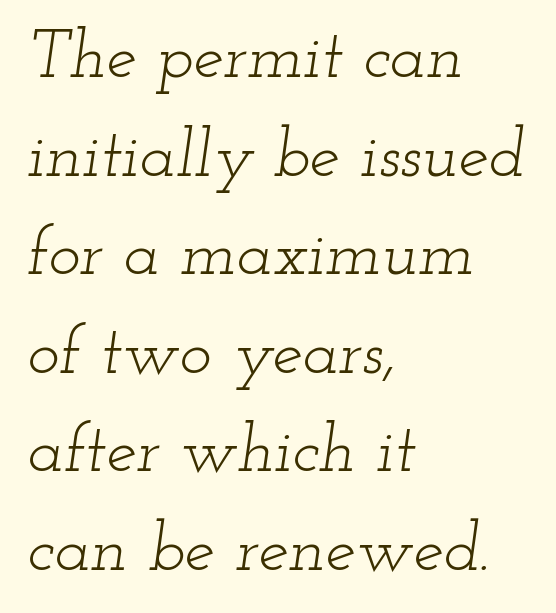
{"serif": "yes", "italic": "yes", "lean": "right", "slant_degrees": 12, "bold": "no", "weight": "light", "width": "wide", "stroke_contrast": "low", "x_height": "small", "monospaced": "no", "underline": "no", "align": "left", "line_spacing": "normal", "line_spacing_ratio": 1.45, "letter_spacing": "normal", "letter_spacing_em": 0.0, "glyph_px": 68}
